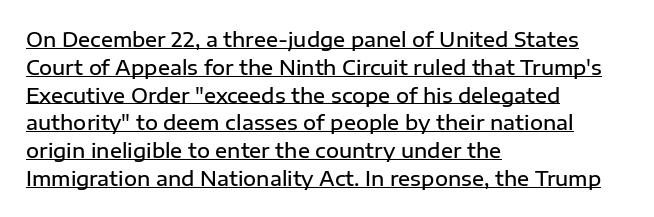
The horizontal fit of the characters is conventional and even. Designer's note — italics off, roman on. This is moderately heavy type, rendered in semibold. The lines are quadded left.
